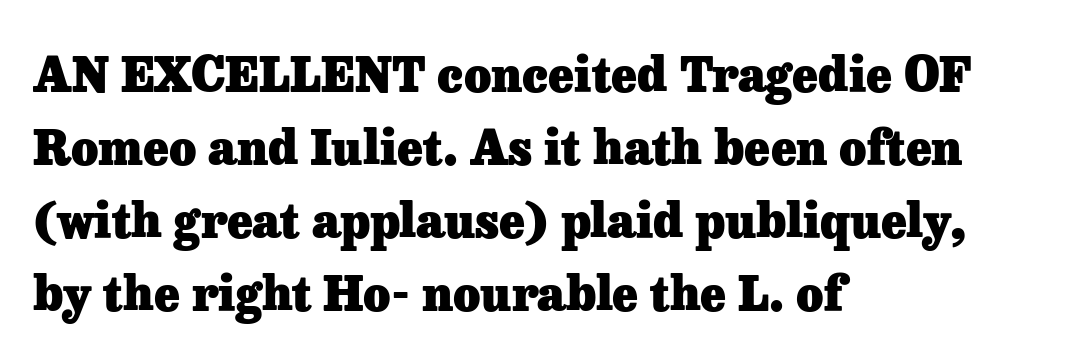
The image shows 47 px heavy serif type, upright; set left-aligned, normal line spacing (1.55x), normal letter spacing, not underlined; low stroke contrast and a medium x-height.
